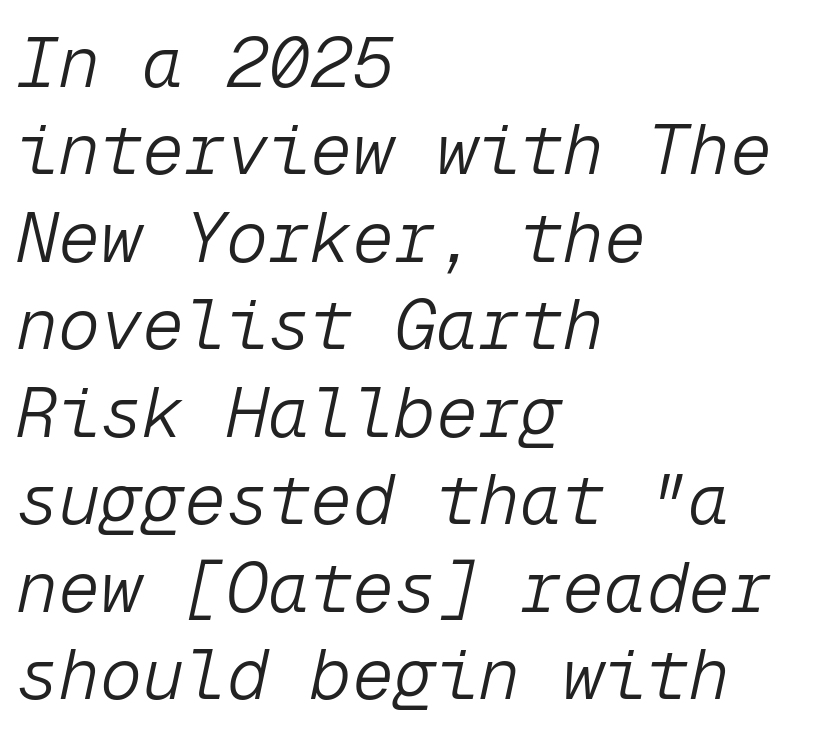
Q: Is the text bold? A: No.
Q: Is the text italic (slanted)? A: Yes, it leans right by about 12 degrees.
Q: Is the text underlined? A: No.
Q: How is the paragraph aligned? A: Left-aligned.
Q: Is the spacing between letters normal or unusually wide? A: Normal.
Q: Is the spacing between lines tight, normal or loose? A: Normal.
Q: Width (condensed, normal, or wide)? A: Normal.
Q: Stroke contrast? A: Low.
Q: x-height? A: Medium.
Q: Monospaced? A: Yes.
